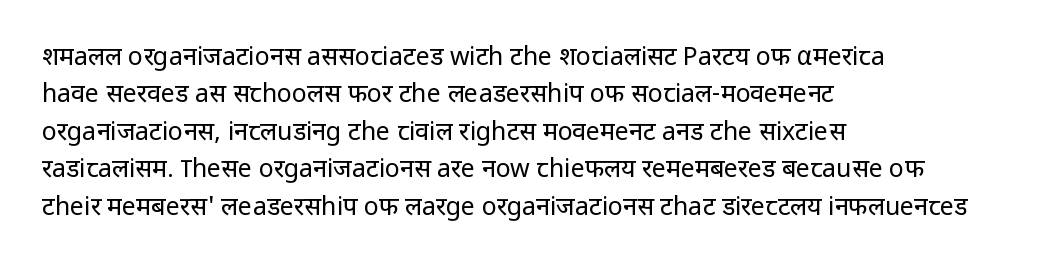
In CSS terms this would be text-align: left. Descenders are the only things crossing below the line. One glance says typical: line gaps are just what's usual. This is the regular roman posture of the typeface.
